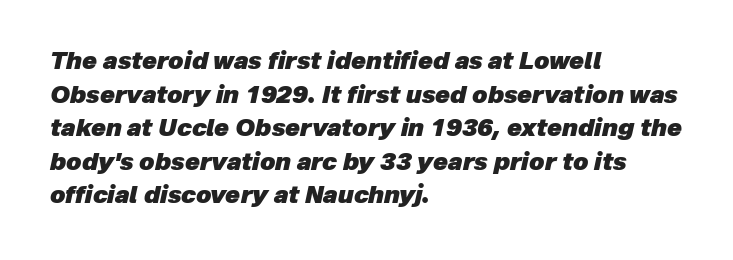
{"italic": "yes", "lean": "right", "slant_degrees": 12, "bold": "yes", "underline": "no", "align": "left", "line_spacing": "normal", "line_spacing_ratio": 1.4, "letter_spacing": "normal", "letter_spacing_em": 0.0, "glyph_px": 24}
